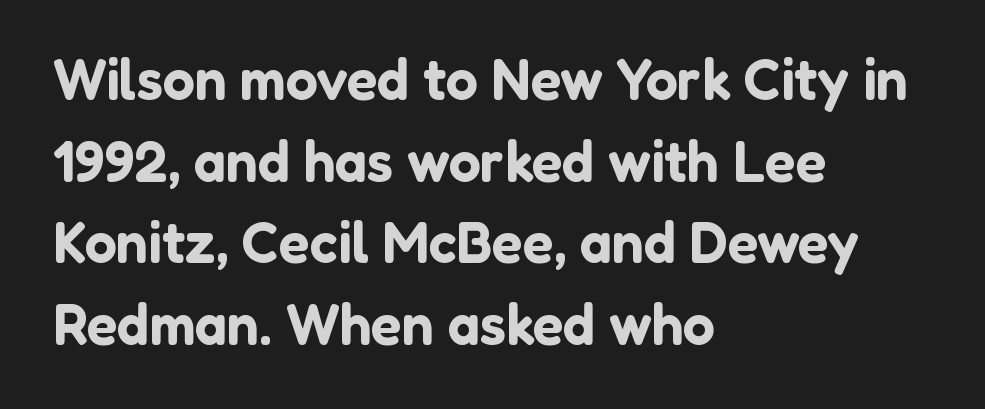
{"serif": "no", "italic": "no", "width": "normal", "stroke_contrast": "low", "x_height": "medium", "monospaced": "no", "underline": "no", "align": "left", "line_spacing": "normal", "line_spacing_ratio": 1.43, "letter_spacing": "normal", "letter_spacing_em": 0.0, "glyph_px": 57}
